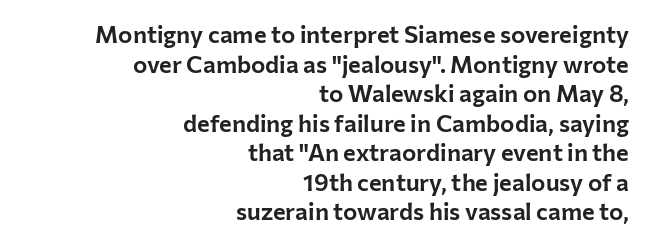
Q: Is the text italic (slanted)? A: No, it is upright.
Q: Is the text underlined? A: No.
Q: How is the paragraph aligned? A: Right-aligned.
Q: Is the spacing between letters normal or unusually wide? A: Normal.
